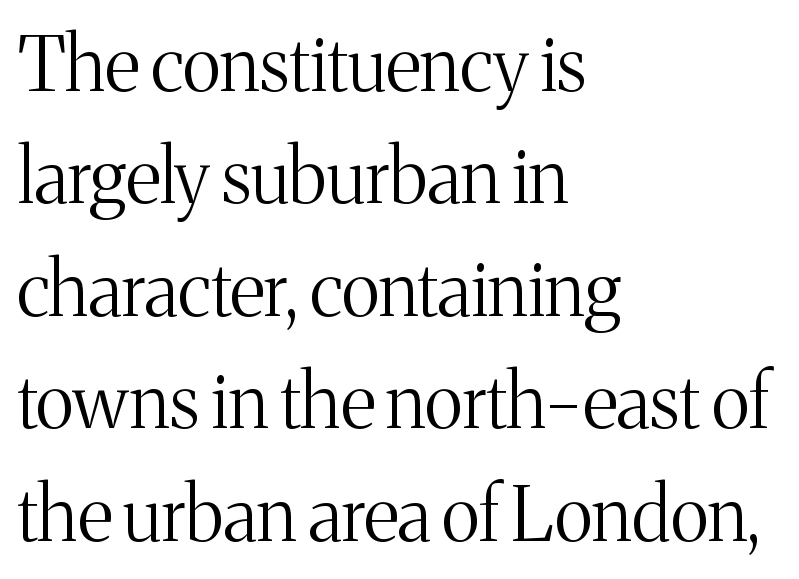
The face used here is proportionally spaced, like ordinary book or web type. Counters stay open thanks to moderate or lighter strokes. Normally led — the rows are evenly, conventionally spaced. When letters stand straight like this, we call the style roman or upright.
